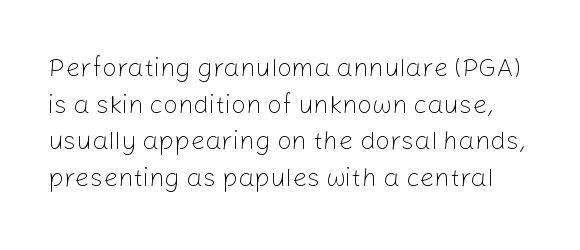
{"italic": "no", "bold": "no", "underline": "no", "line_spacing": "normal", "line_spacing_ratio": 1.41, "letter_spacing": "normal", "letter_spacing_em": 0.0, "glyph_px": 26}
